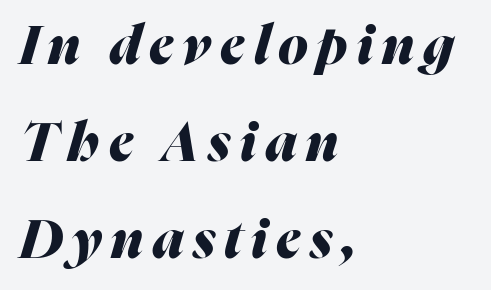
Q: Is the text bold? A: Yes.
Q: Is the text italic (slanted)? A: Yes, it leans right by about 16 degrees.
Q: Is the text underlined? A: No.
Q: How is the paragraph aligned? A: Left-aligned.
Q: Width (condensed, normal, or wide)? A: Normal.
Q: Stroke contrast? A: Medium.
Q: x-height? A: Medium.
Q: Monospaced? A: No.
